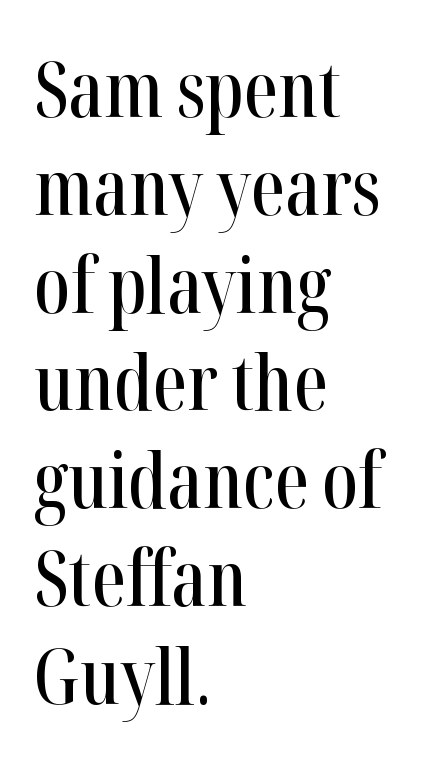
{"serif": "yes", "italic": "no", "width": "condensed", "stroke_contrast": "high", "x_height": "medium", "monospaced": "no", "underline": "no", "align": "left", "line_spacing": "normal", "line_spacing_ratio": 1.27, "letter_spacing": "normal", "letter_spacing_em": 0.0, "glyph_px": 77}
